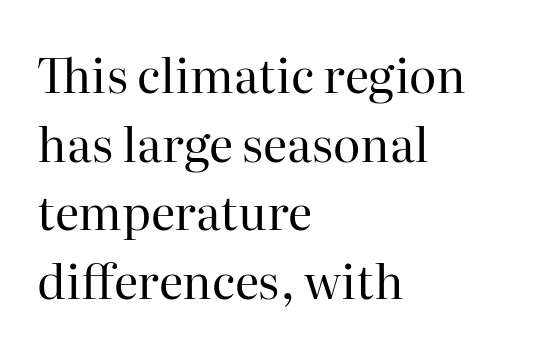
Each line starts at the same left margin while the right side varies. You could not count columns in this text — the font is proportionally spaced. The horizontal fit of the characters is conventional and even. The foot of each line stays bare and open. Are there feet on the stems? There are — it's a serif.
